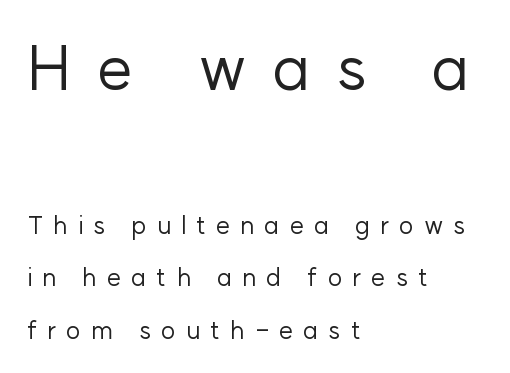
Glyph-to-glyph distance is far greater than everyday printed text. In CSS terms this would be text-align: left. Regarding leading, the lines here are spaced well apart. This rendering employs a face without finishing strokes, i.e., a sans-serif. Descender tails drop into unmarked territory.
